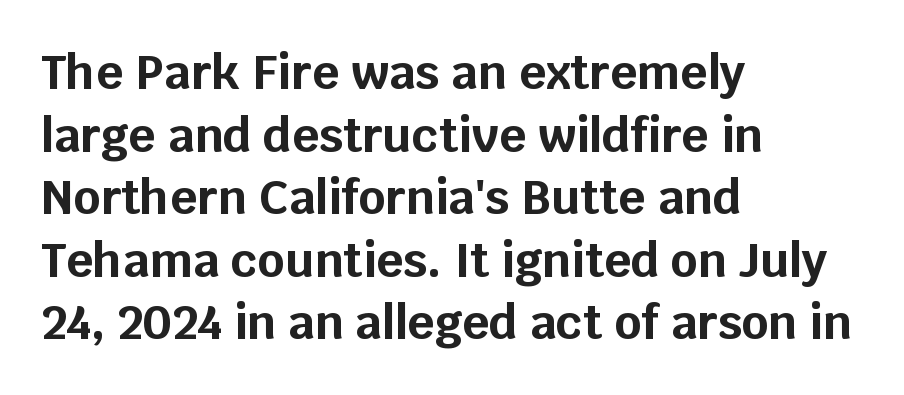
The image shows 47 px bold sans-serif type, upright; set left-aligned, normal line spacing (1.33x), normal letter spacing, not underlined; low stroke contrast and a large x-height.
